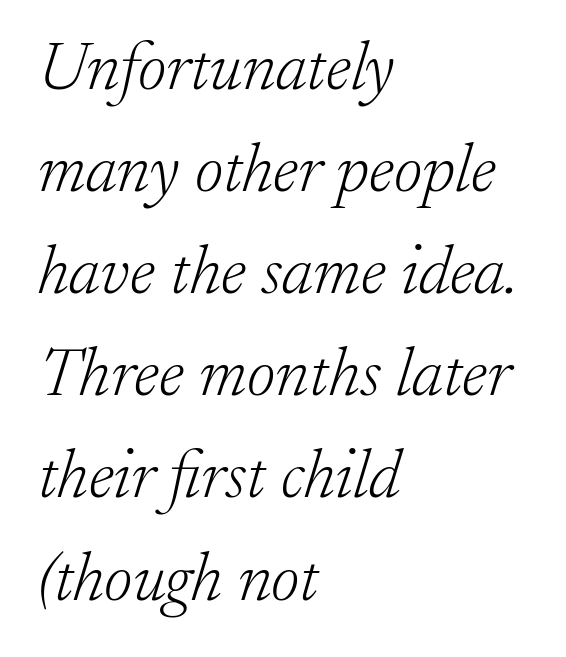
Slant detected: the letters are inclined. Looks like regular typesetting: each glyph gets only the width it needs. Is the block centered? No — it sits flush against the left margin. A typesetter would label this face a serif. Descenders are the only things crossing below the line.
